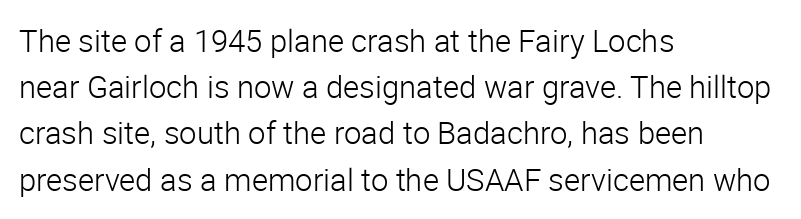
{"serif": "no", "italic": "no", "bold": "no", "weight": "light", "width": "normal", "stroke_contrast": "low", "x_height": "medium", "monospaced": "no", "underline": "no", "align": "left", "line_spacing": "normal", "line_spacing_ratio": 1.49, "letter_spacing": "normal", "letter_spacing_em": 0.0, "glyph_px": 31}
